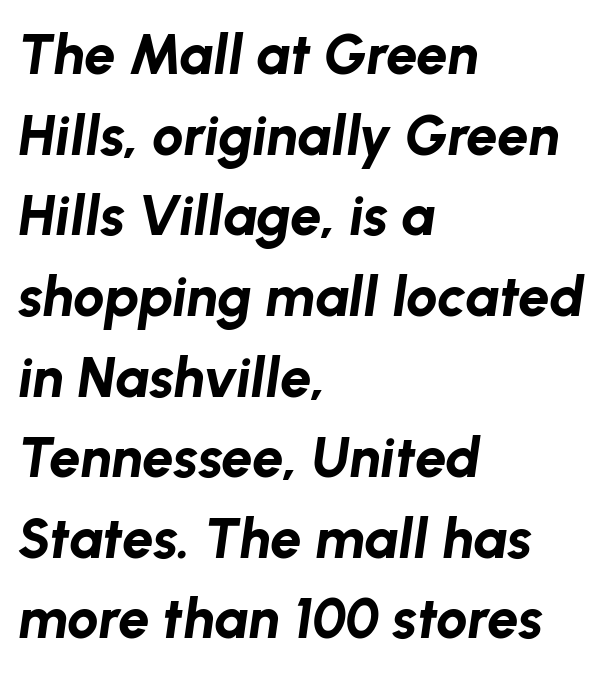
Notice how the stems are inclined rather than vertical — that's the hallmark of italics. The leading is moderate, giving the passage an even texture. Default kerning and tracking; the words read as compact shapes. Descenders are the only things crossing below the line. The rendering anchors every line to the left-hand side.
